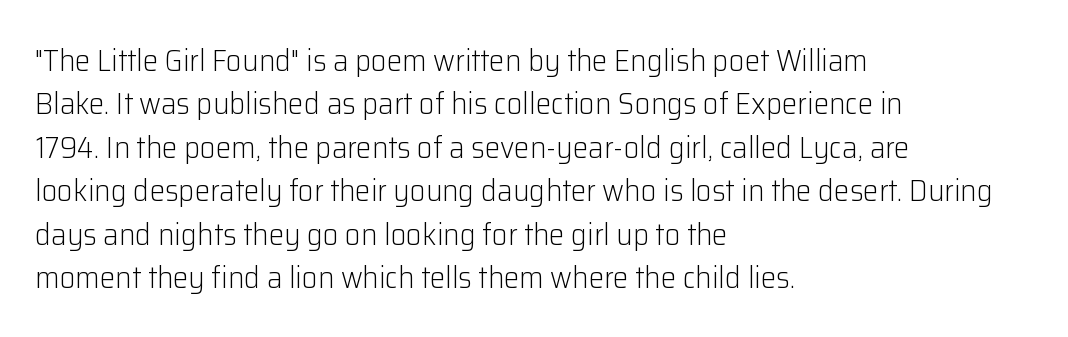
The image shows 31 px light sans-serif type, upright; set left-aligned, normal line spacing (1.4x), normal letter spacing, not underlined; low stroke contrast and a medium x-height.
